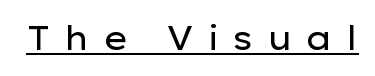
{"serif": "no", "italic": "no", "bold": "no", "weight": "regular", "width": "wide", "stroke_contrast": "low", "x_height": "medium", "monospaced": "no", "underline": "yes", "letter_spacing": "wide", "letter_spacing_em": 0.37, "glyph_px": 33}
